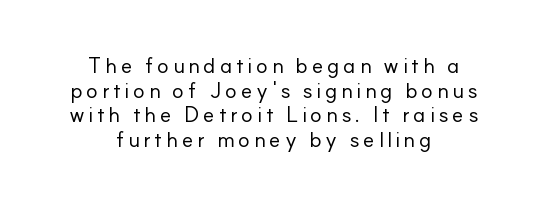
Designer's note — italics off, roman on. Notice how the passage keeps no hard edge, just a central spine. Quick note: interline space is minimal. Descender tails drop into unmarked territory.
